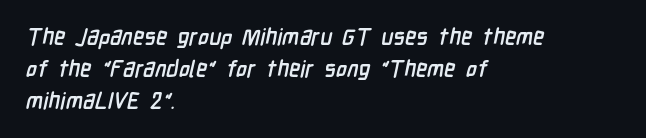
Notice how thick the strokes are: this is what a full bold looks like. One glance says typical: line gaps are just what's usual. Here the glyphs are tracked normally, forming tight word shapes. Glance below the letters and you will spot only blank space. These lines are set flush left with a ragged right edge.
